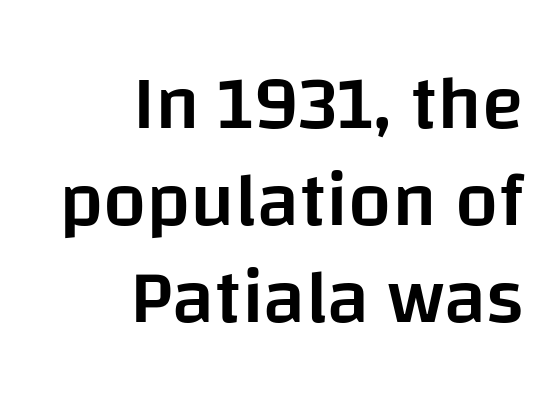
{"serif": "no", "italic": "no", "bold": "semi", "weight": "semibold", "width": "normal", "stroke_contrast": "low", "x_height": "large", "monospaced": "no", "underline": "no", "align": "right", "line_spacing": "normal", "line_spacing_ratio": 1.26, "letter_spacing": "normal", "letter_spacing_em": 0.0, "glyph_px": 77}
